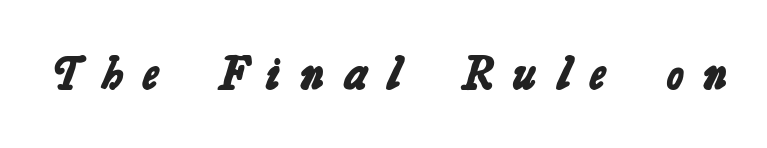
{"serif": "no", "bold": "yes", "weight": "bold", "width": "normal", "stroke_contrast": "low", "x_height": "medium", "monospaced": "no", "underline": "no", "letter_spacing": "wide", "letter_spacing_em": 0.42, "glyph_px": 47}
